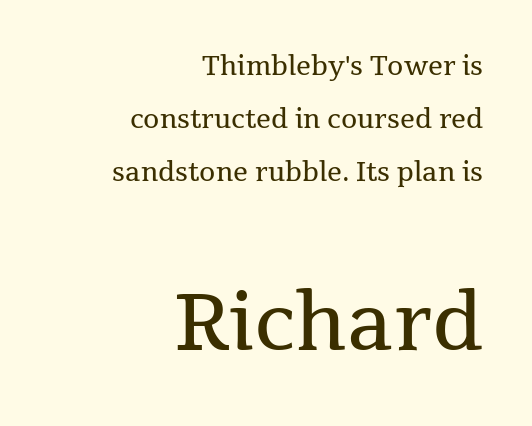
The letters carry serifs — small finishing strokes at the ends of their stems. The block of text is sparse from top to bottom, with ample space between rows. The compositor pushed each line to the right boundary. Stroke thickness stays within the range of a standard reading face or lighter. Looks like regular typesetting: each glyph gets only the width it needs. Rendered with straight, roman letterforms.
